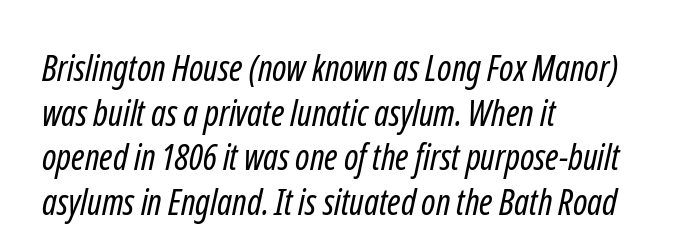
Q: Is the text bold? A: No.
Q: Is the typeface a serif or a sans-serif typeface? A: Sans-serif.
Q: Is the text underlined? A: No.
Q: How is the paragraph aligned? A: Left-aligned.
Q: Is the spacing between letters normal or unusually wide? A: Normal.
Q: Width (condensed, normal, or wide)? A: Condensed.
Q: Stroke contrast? A: Low.
Q: x-height? A: Medium.
Q: Monospaced? A: No.
